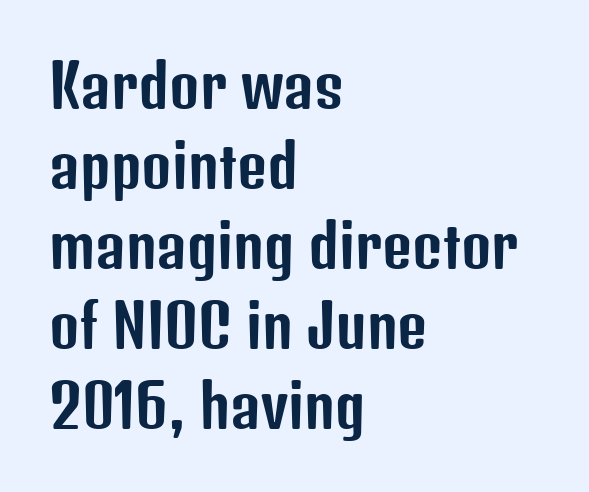
{"serif": "no", "italic": "no", "width": "condensed", "stroke_contrast": "low", "x_height": "medium", "monospaced": "no", "underline": "no", "align": "left", "line_spacing": "normal", "line_spacing_ratio": 1.38, "letter_spacing": "normal", "letter_spacing_em": 0.0, "glyph_px": 58}
